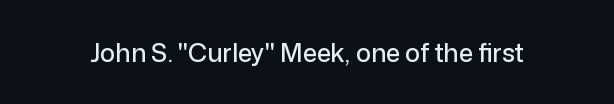
The image shows 25 px text type, upright; set normal letter spacing, not underlined.
